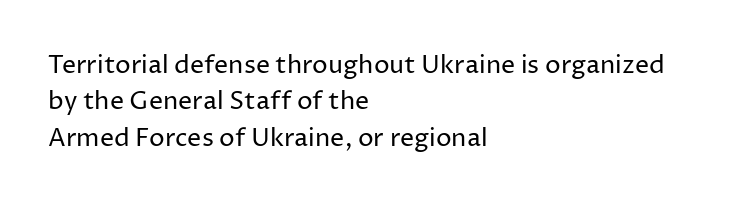
In terms of posture, this sample is upright. The passage shown has conventional tracking throughout. The zone under the glyphs is completely vacant. The lines are quadded left. These glyphs show unthickened strokes, regular width or finer. Rows of type keep a routine distance in the vertical direction.
